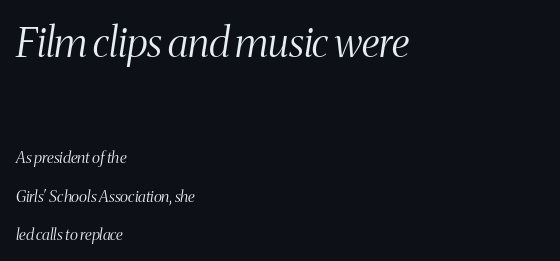
This rendering uses left alignment, leaving the right contour irregular. These lines are composed in type with serifs. Is this a fixed-width face? No — the glyphs have proportional, varying widths. Only glyphs here, with clear space below each row.
